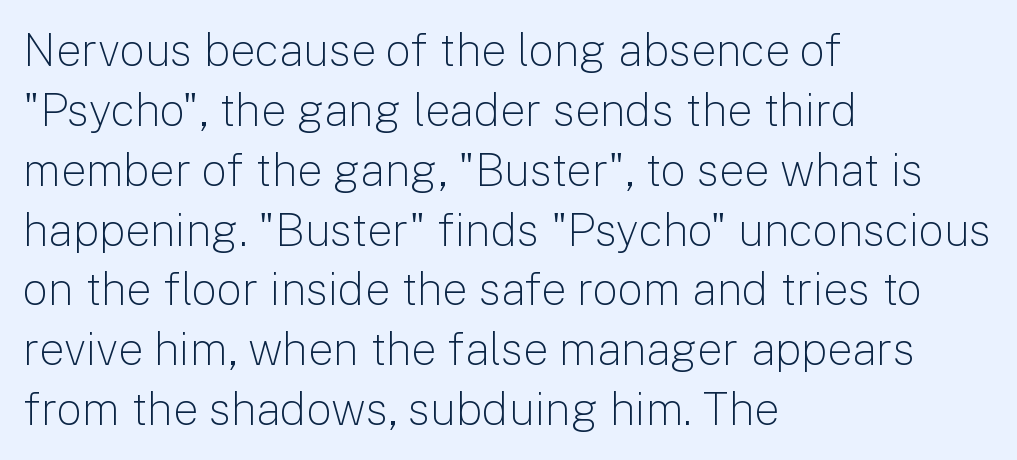
{"serif": "no", "italic": "no", "bold": "no", "weight": "light", "width": "normal", "stroke_contrast": "low", "x_height": "medium", "monospaced": "no", "underline": "no", "align": "left", "line_spacing": "normal", "line_spacing_ratio": 1.33, "letter_spacing": "normal", "letter_spacing_em": 0.0, "glyph_px": 45}
